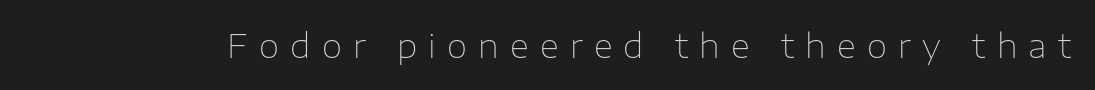
The font's upright variant was chosen for this text. The gap between lines stays unmarked. A typesetter would call this proportional, since set widths differ per character. Display-style spreading of the glyphs; the letterfit is very open.
